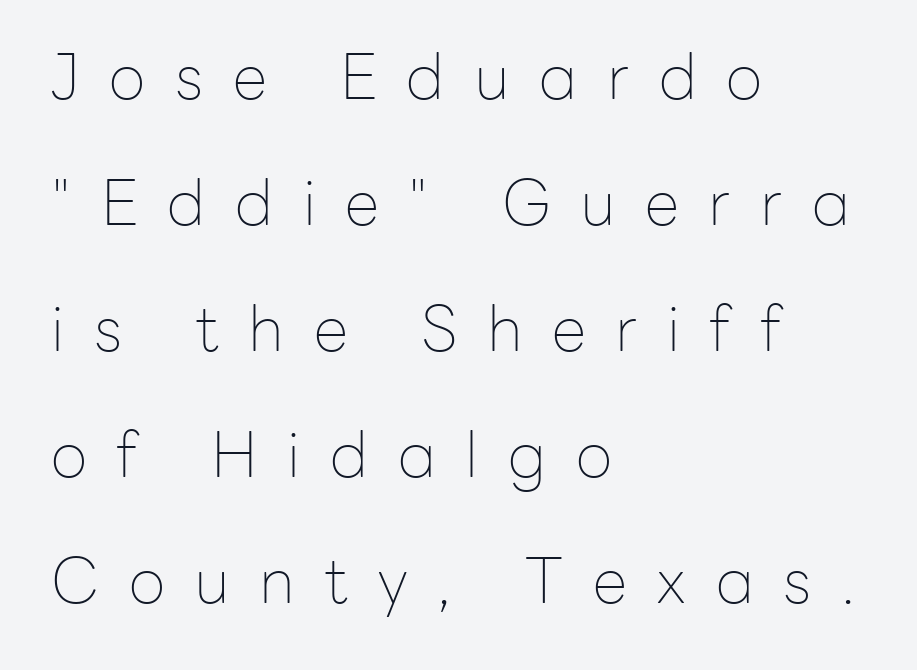
{"serif": "no", "italic": "no", "bold": "no", "weight": "thin", "width": "normal", "stroke_contrast": "low", "x_height": "medium", "monospaced": "no", "underline": "no", "align": "left", "line_spacing": "loose", "line_spacing_ratio": 2.0, "letter_spacing": "wide", "letter_spacing_em": 0.47, "glyph_px": 63}
